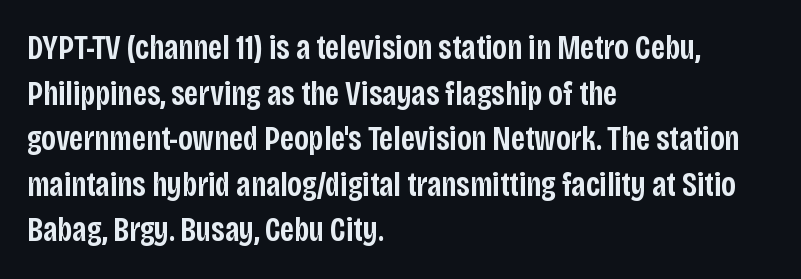
Typographically, this falls in the sans-serif category. Designer's note — italics off, roman on. Notice how descenders clear the ascenders below comfortably — that's standard leading. This is the in-between weight designers call semibold or demi.
